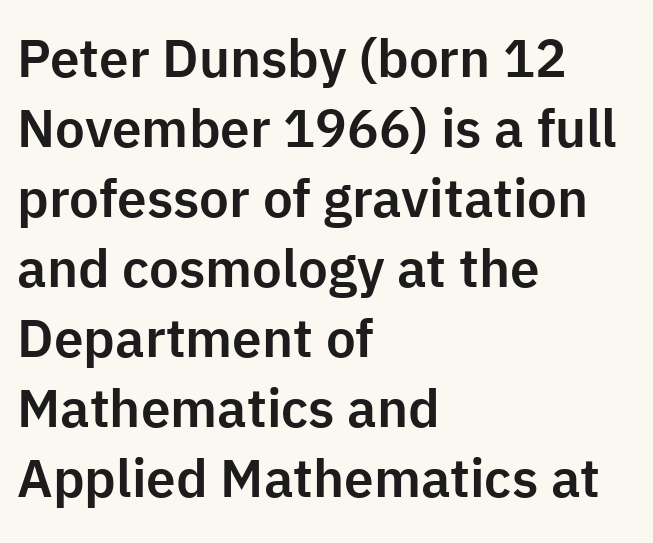
The passage is arranged the way most books set body copy — flush left. This sample uses plain, unmodified letter spacing. Think of a printed novel: that variable character pitch is what you see here. Quick note: not italic, upright. Nothing sits at the stroke ends, so this counts as sans-serif.
